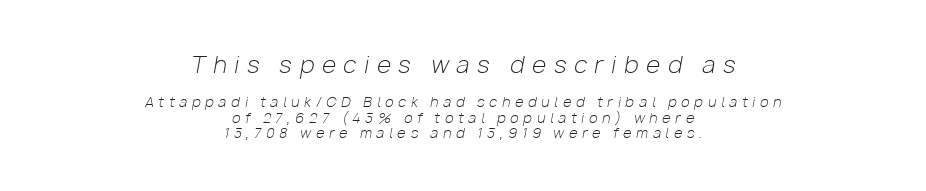
{"italic": "yes", "lean": "right", "slant_degrees": 10, "bold": "no", "underline": "no", "align": "center", "line_spacing": "tight", "line_spacing_ratio": 1.09, "letter_spacing": "wide", "letter_spacing_em": 0.34, "larger_block": "first", "size_ratio": 1.64, "glyph_px": 23}
